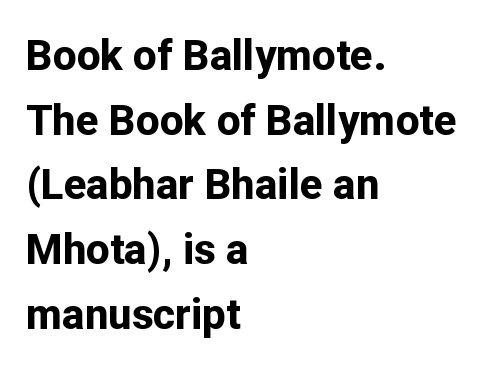
Q: Is the text bold? A: Yes.
Q: Is the text italic (slanted)? A: No, it is upright.
Q: Is the typeface a serif or a sans-serif typeface? A: Sans-serif.
Q: Is the text underlined? A: No.
Q: How is the paragraph aligned? A: Left-aligned.
Q: Is the spacing between letters normal or unusually wide? A: Normal.
Q: Is the spacing between lines tight, normal or loose? A: Normal.
Q: Width (condensed, normal, or wide)? A: Normal.
Q: Stroke contrast? A: Low.
Q: x-height? A: Medium.
Q: Monospaced? A: No.
